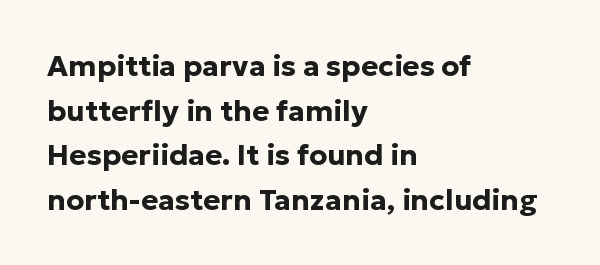
A typesetter would call this proportional, since set widths differ per character. In terms of letterspacing, this is plain default setting. The passage shown is typeset with a sans-serif family. The foot of each line stays bare and open. Line spacing here is normal.
